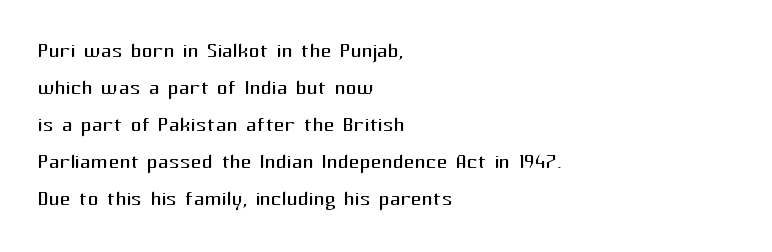
{"italic": "no", "bold": "no", "underline": "no", "align": "left", "line_spacing": "normal", "line_spacing_ratio": 1.37, "letter_spacing": "normal", "letter_spacing_em": 0.0, "glyph_px": 27}
